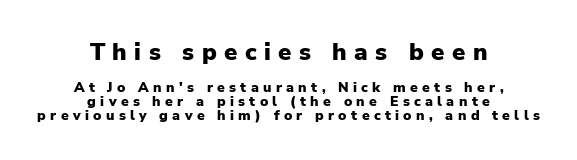
The image shows 24 px bold type, upright; set centered, tight line spacing (0.97x), unusually wide letter spacing (+0.31 em), not underlined; the first (top) block is 1.71x larger.
